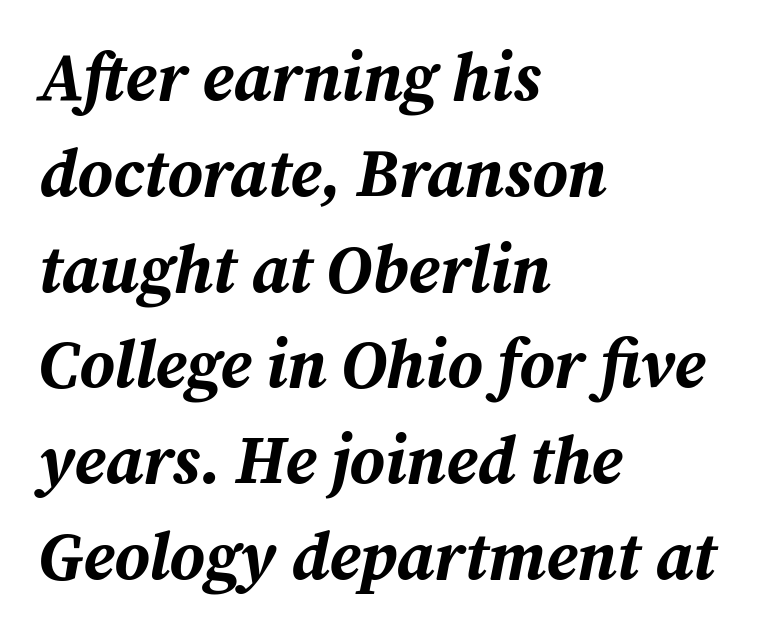
Q: Is the text bold? A: Yes.
Q: Is the text italic (slanted)? A: Yes, it leans right by about 12 degrees.
Q: Is the text underlined? A: No.
Q: How is the paragraph aligned? A: Left-aligned.
Q: Is the spacing between letters normal or unusually wide? A: Normal.
Q: Is the spacing between lines tight, normal or loose? A: Normal.
Q: Width (condensed, normal, or wide)? A: Normal.
Q: Stroke contrast? A: Medium.
Q: x-height? A: Medium.
Q: Monospaced? A: No.
